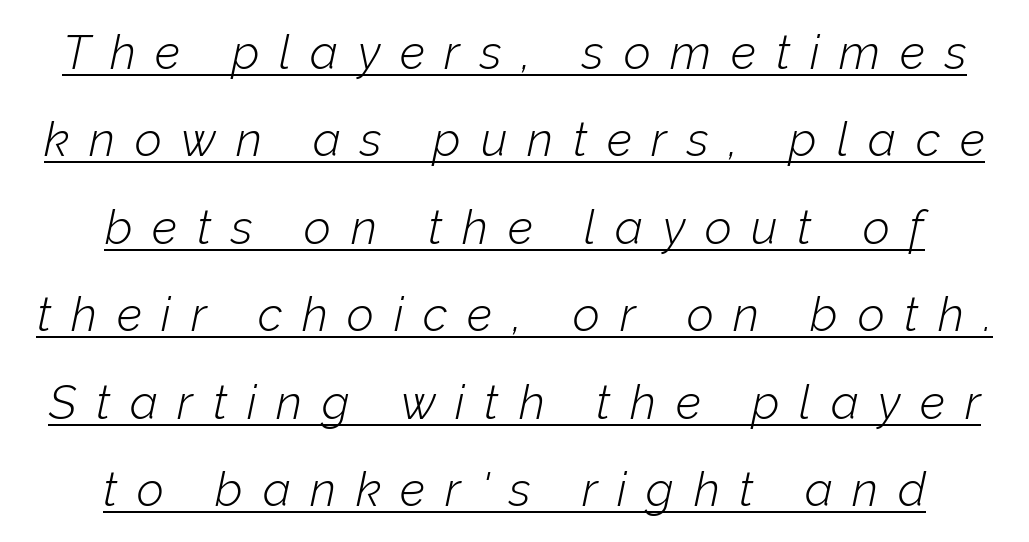
Q: Is the text bold? A: No.
Q: Is the text italic (slanted)? A: Yes, it leans right by about 12 degrees.
Q: Is the text underlined? A: Yes.
Q: How is the paragraph aligned? A: Centered.
Q: Is the spacing between letters normal or unusually wide? A: Unusually wide.
Q: Width (condensed, normal, or wide)? A: Normal.
Q: Stroke contrast? A: Low.
Q: x-height? A: Medium.
Q: Monospaced? A: No.
